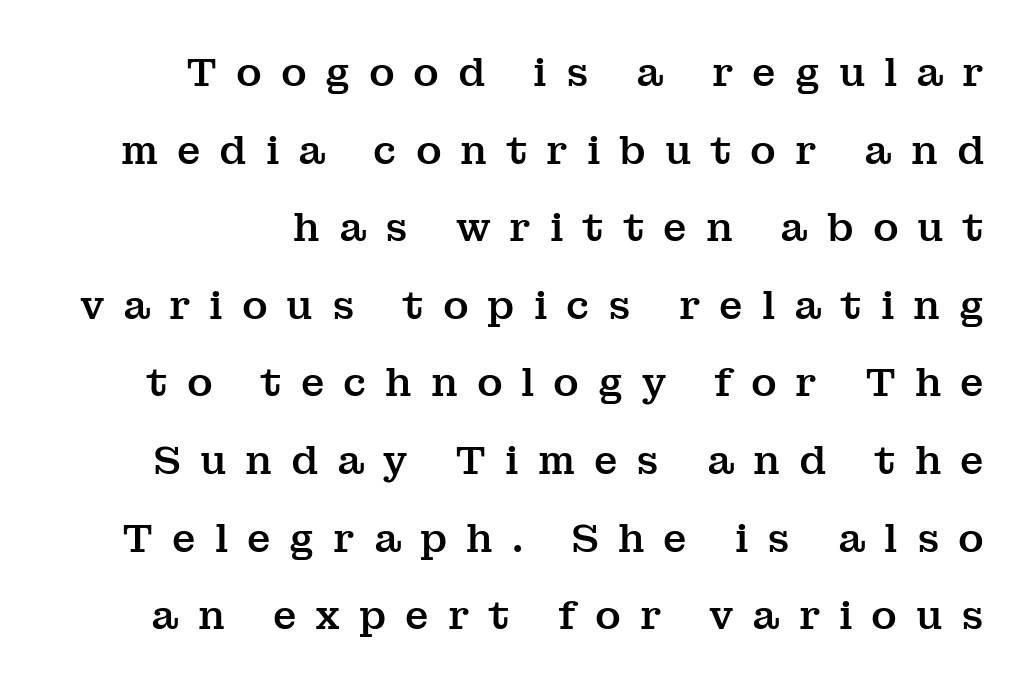
Quick note: interline space is abundant. What kind of face is this? One with serifs. Compared with typical body copy, the letter spacing here is much looser. Character widths vary here, with narrow letters taking less room than wide ones.
